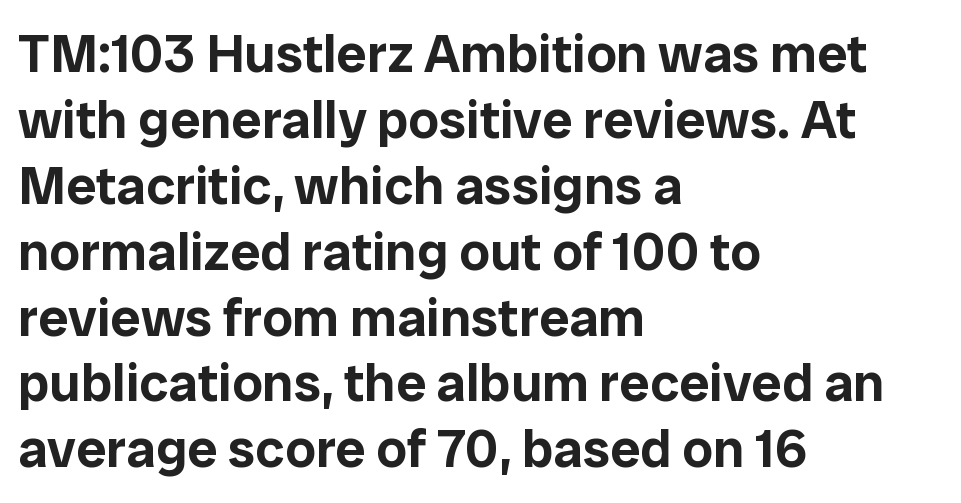
In terms of letterform style, serifs are entirely absent. The paragraph shown leans on its left margin. Honestly, the letter spacing is just normal — you wouldn't notice it. The rendering uses natural spacing where letterforms have individual widths. Clear beneath every line of the passage. Vertical strokes here are truly vertical.
